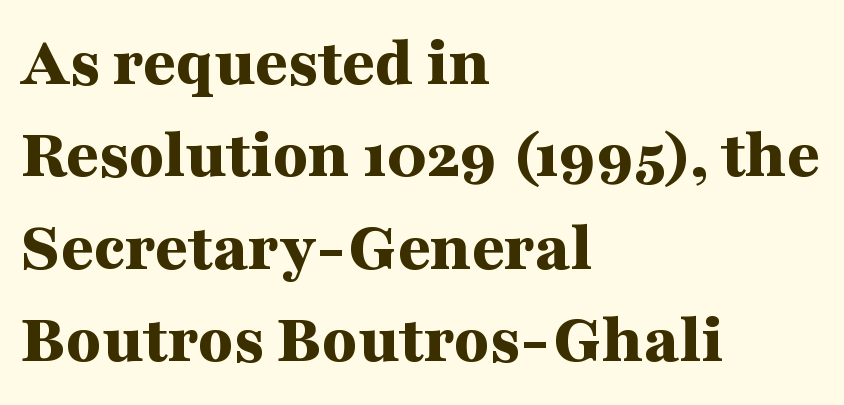
The image shows 71 px bold, wide serif type, upright; set left-aligned, normal line spacing (1.3x), normal letter spacing, not underlined; medium stroke contrast and a medium x-height.
